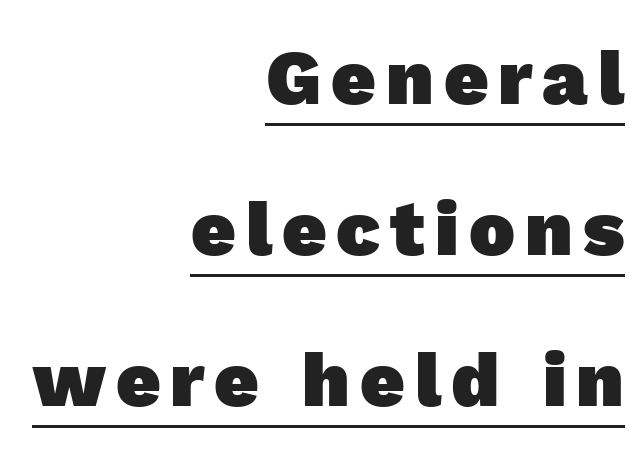
Q: Is the text bold? A: Yes.
Q: Is the typeface a serif or a sans-serif typeface? A: Sans-serif.
Q: Is the text underlined? A: Yes.
Q: How is the paragraph aligned? A: Right-aligned.
Q: Is the spacing between lines tight, normal or loose? A: Loose.
Q: Width (condensed, normal, or wide)? A: Normal.
Q: x-height? A: Medium.
Q: Monospaced? A: No.
